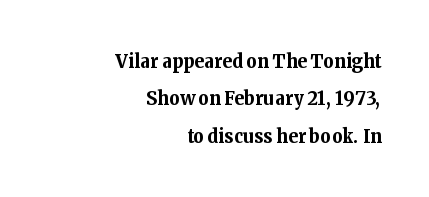
Has an underline been added? It has not. Look at the tracking — it's just the regular setting, nothing added. Is there any slant? The stems are plumb. Stroke thickness is high; the sample reads as a true bold.
